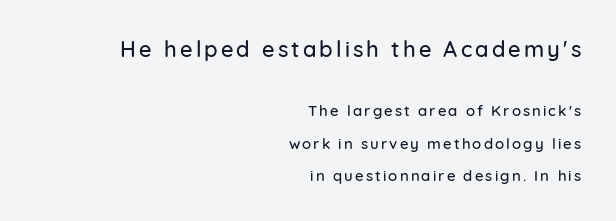
This is roman type, the default non-slanted kind. This sample is right-justified, so line beginnings fall wherever the words allow. Underline: absent. A typesetter would call this leading open, well beyond the default.
